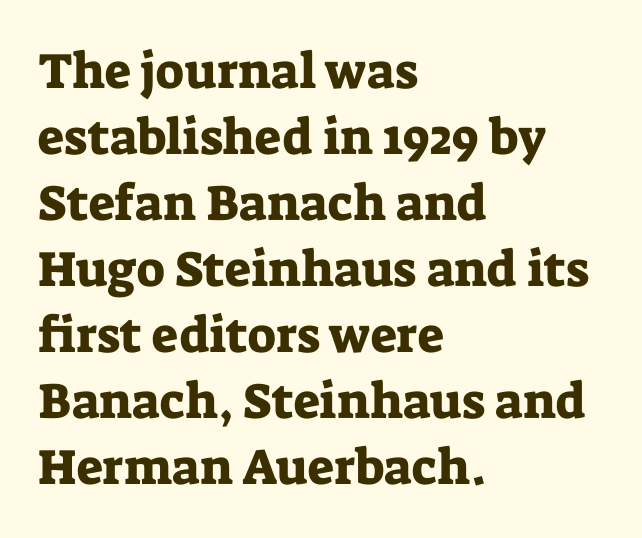
{"serif": "yes", "italic": "no", "width": "normal", "stroke_contrast": "low", "x_height": "medium", "monospaced": "no", "underline": "no", "align": "left", "line_spacing": "normal", "line_spacing_ratio": 1.32, "letter_spacing": "normal", "letter_spacing_em": 0.0, "glyph_px": 50}
